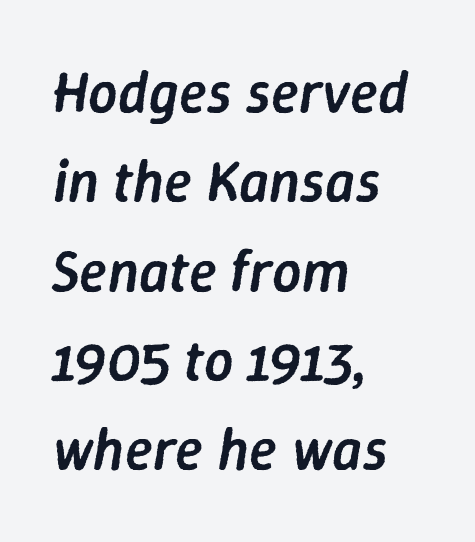
Honestly, the row spacing looks completely unremarkable. Note the varied advance widths — an 'i' is clearly narrower than an 'm'. Has an underline been added? It has not. Every letter is mildly thick-stroked: semibold rather than bold. Look at the tracking — it's just the regular setting, nothing added.
